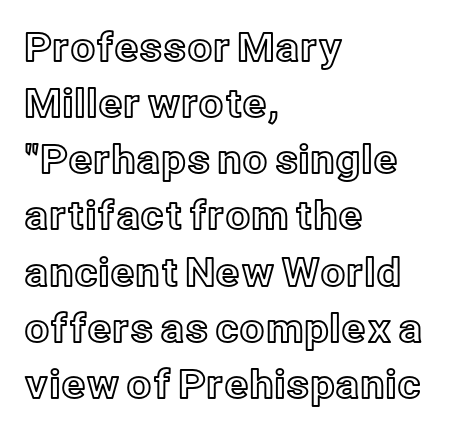
Vertical spacing — default. Short note: letters normally spaced. Bare-footed words on every line. Every character sits straight up, as roman type does. The face used here is proportionally spaced, like ordinary book or web type.
